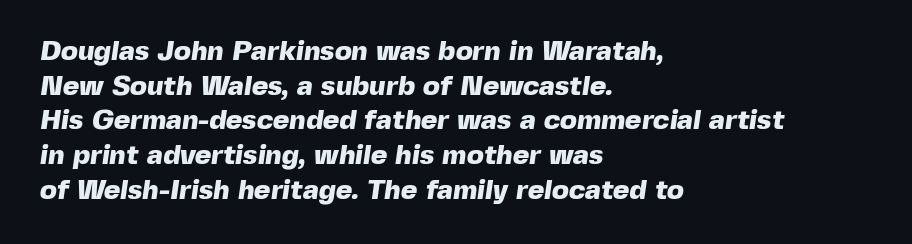
Q: Is the text bold? A: Yes.
Q: Is the typeface a serif or a sans-serif typeface? A: Sans-serif.
Q: Is the text underlined? A: No.
Q: How is the paragraph aligned? A: Left-aligned.
Q: Is the spacing between letters normal or unusually wide? A: Normal.
Q: Width (condensed, normal, or wide)? A: Normal.
Q: x-height? A: Medium.
Q: Monospaced? A: No.
